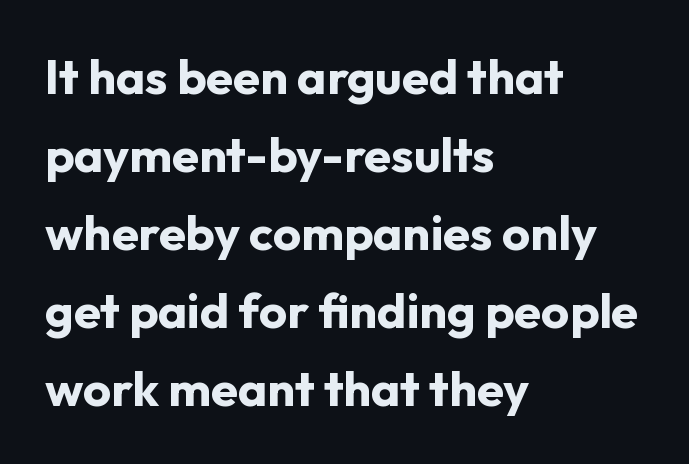
Spacing verdict: proportional, widths tailored to each character. Posture: vertical. Students, this is bold: see how much ink each stroke carries. Normally led — the rows are evenly, conventionally spaced.
